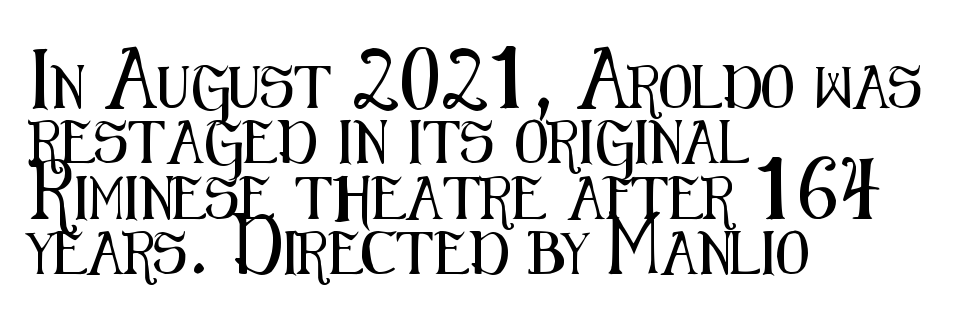
Q: Is the text italic (slanted)? A: No, it is upright.
Q: Is the text underlined? A: No.
Q: How is the paragraph aligned? A: Left-aligned.
Q: Is the spacing between letters normal or unusually wide? A: Normal.
Q: Is the spacing between lines tight, normal or loose? A: Normal.
Q: Width (condensed, normal, or wide)? A: Condensed.
Q: Stroke contrast? A: Medium.
Q: x-height? A: Medium.
Q: Monospaced? A: No.
